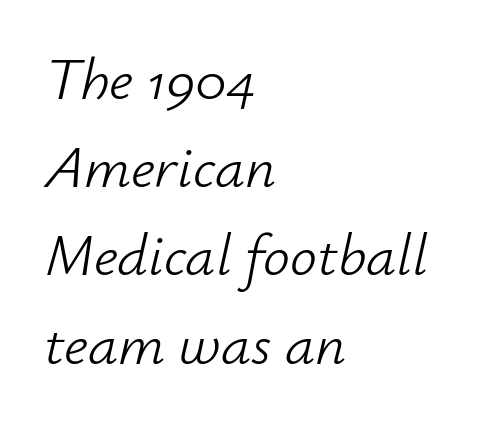
No chunkiness to these letters — they're not bold. In terms of letterspacing, this is plain default setting. Think of a printed novel: that variable character pitch is what you see here. Each row of text sits above clean, open space.
